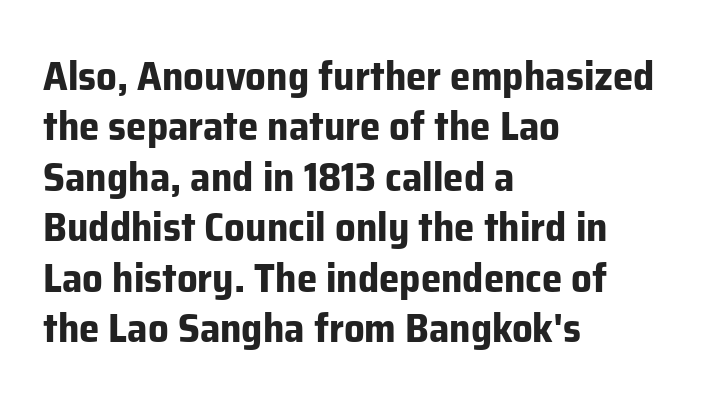
The characters look thick and weighty, a clear bold. The horizontal fit of the characters is conventional and even. Typeset ragged right — the left edge is the straight one. The words here are not underlined.
